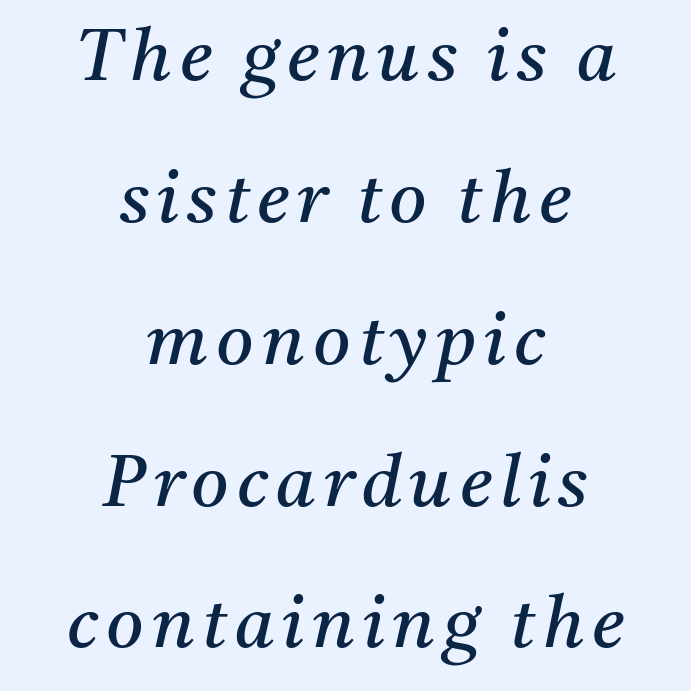
The image shows 72 px regular-weight serif type, italic (leaning right); set centered, loose line spacing (1.97x), not underlined; medium stroke contrast and a medium x-height.
